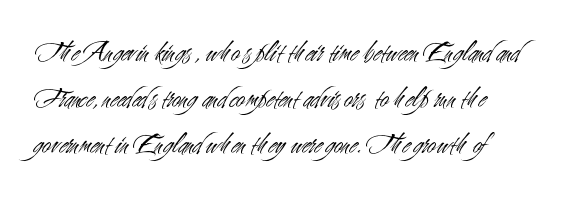
The rendering keeps characters at their native spacing. The passage shown is typeset with a sans-serif family. These lines stack with their left ends in a neat column. Notice how descenders clear the ascenders below comfortably — that's standard leading. Character widths vary here, with narrow letters taking less room than wide ones.
